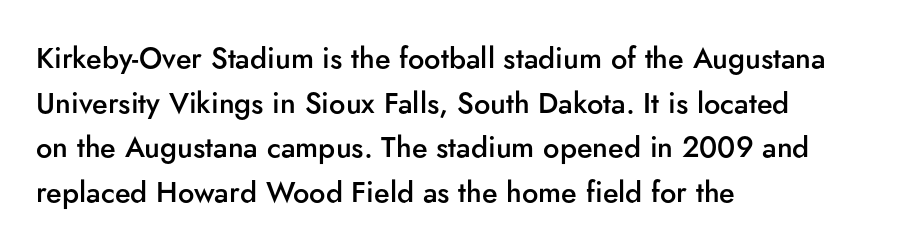
A semibold gives these letters moderate extra thickness, short of bold. Note: no serifs on the glyphs. Interline gaps are of average width in this sample. A typesetter would call this zero additional tracking. The paragraph has a hard left edge and a soft right edge. Looks like regular typesetting: each glyph gets only the width it needs.
